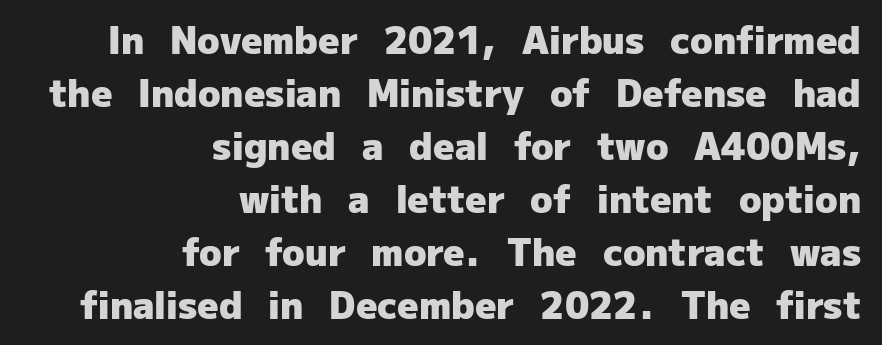
The image shows 37 px heavy sans-serif type, upright; set right-aligned, normal line spacing (1.43x), normal letter spacing, not underlined; low stroke contrast and a medium x-height.
